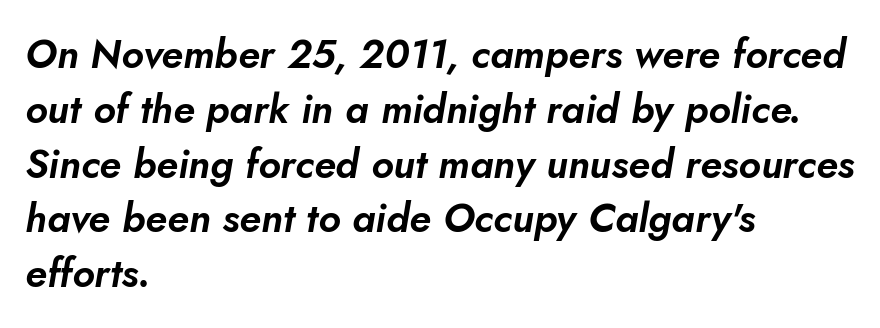
Honestly, the row spacing looks completely unremarkable. You could not count columns in this text — the font is proportionally spaced. The line texture is even and compact thanks to regular tracking. The whole block is typeset with a tilt. Bare-footed words on every line. This sample is left-justified, so line endings fall wherever the words run out.
